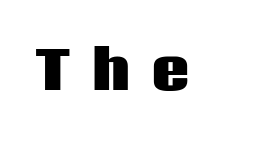
{"serif": "no", "italic": "no", "bold": "yes", "weight": "heavy", "width": "normal", "stroke_contrast": "low", "x_height": "large", "monospaced": "no", "underline": "no", "letter_spacing": "wide", "letter_spacing_em": 0.43, "glyph_px": 52}
